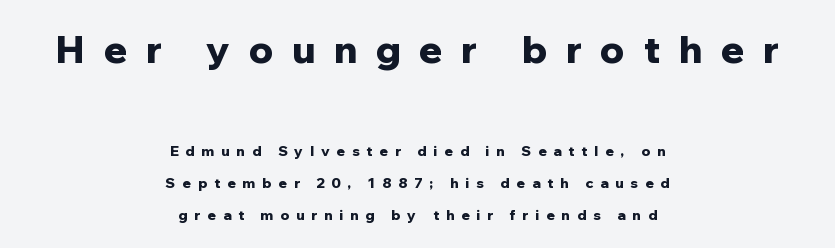
Q: Is the text bold? A: Yes.
Q: Is the text italic (slanted)? A: No, it is upright.
Q: Is the typeface a serif or a sans-serif typeface? A: Sans-serif.
Q: Is the text underlined? A: No.
Q: How is the paragraph aligned? A: Centered.
Q: Is the spacing between letters normal or unusually wide? A: Unusually wide.
Q: Is the spacing between lines tight, normal or loose? A: Loose.
Q: Which block of text is set in a larger size, the first (top) or the second (bottom)? A: The first (top) one.
Q: Width (condensed, normal, or wide)? A: Normal.
Q: Stroke contrast? A: Low.
Q: x-height? A: Medium.
Q: Monospaced? A: No.
